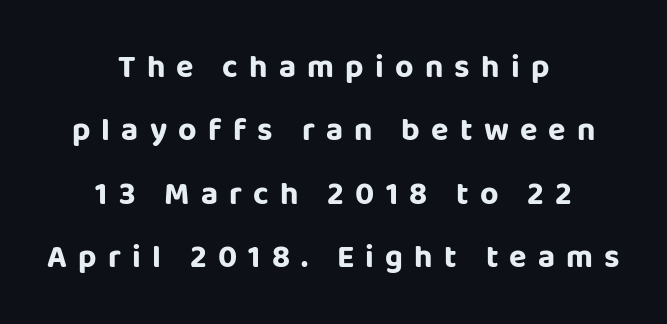
The image shows 32 px sans-serif type, upright; set centered, loose line spacing (1.98x), unusually wide letter spacing (+0.35 em), not underlined; low stroke contrast and a large x-height.
